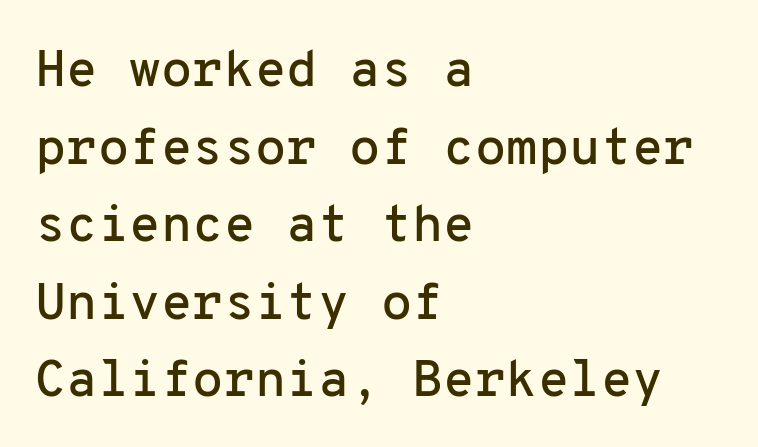
Q: Is the text italic (slanted)? A: No, it is upright.
Q: Is the typeface a serif or a sans-serif typeface? A: Sans-serif.
Q: Is the text underlined? A: No.
Q: How is the paragraph aligned? A: Left-aligned.
Q: Is the spacing between letters normal or unusually wide? A: Normal.
Q: Is the spacing between lines tight, normal or loose? A: Normal.
Q: Width (condensed, normal, or wide)? A: Normal.
Q: Stroke contrast? A: Low.
Q: x-height? A: Medium.
Q: Monospaced? A: Yes.
